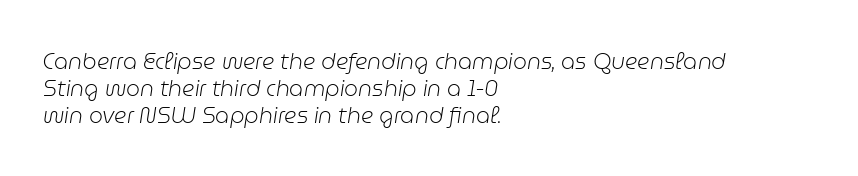
{"italic": "yes", "lean": "right", "slant_degrees": 9, "bold": "no", "underline": "no", "align": "left", "line_spacing_ratio": 1.22, "letter_spacing": "normal", "letter_spacing_em": 0.0, "glyph_px": 22}
